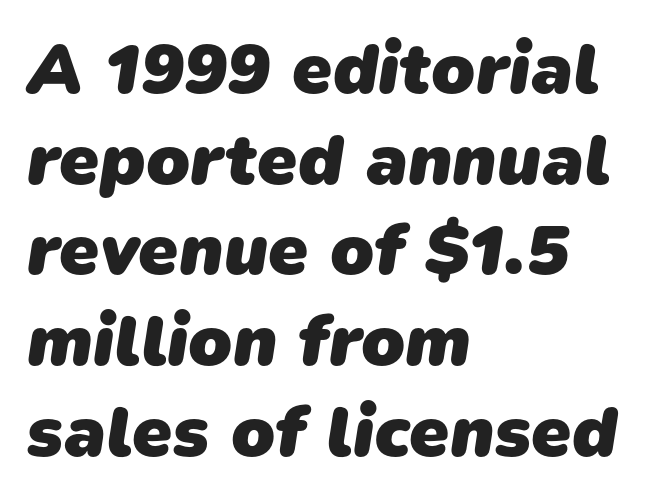
The image shows 72 px heavy sans-serif type; set left-aligned, normal line spacing (1.26x), normal letter spacing, not underlined; low stroke contrast and a medium x-height.
